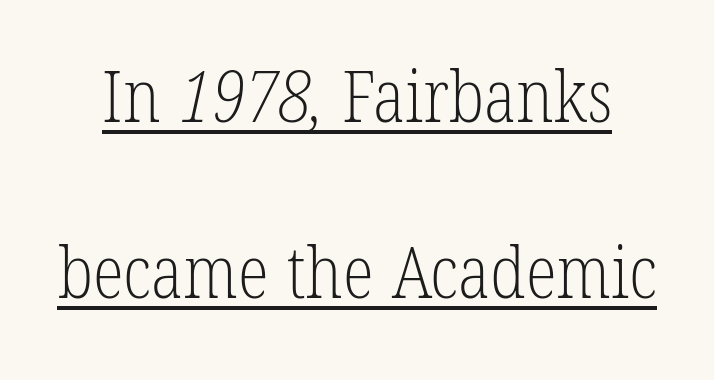
The image shows 72 px light, condensed serif type; set loose line spacing (2.45x), normal letter spacing, underlined; low stroke contrast and a medium x-height.
